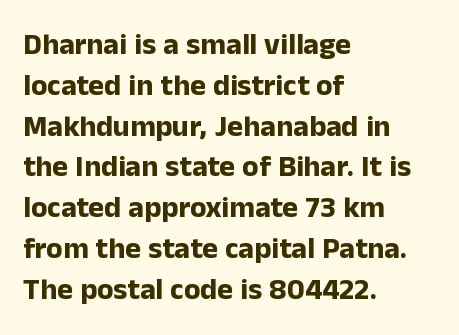
Default kerning and tracking; the words read as compact shapes. You could not count columns in this text — the font is proportionally spaced. The type sits square on the baseline with zero lean. Notice how descenders clear the ascenders below comfortably — that's standard leading.
